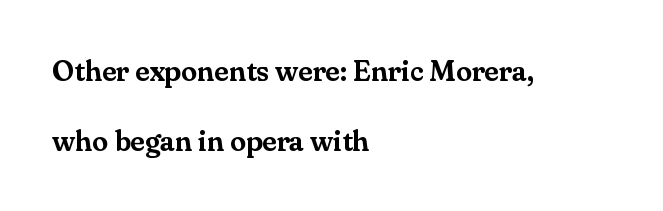
Q: Is the text italic (slanted)? A: No, it is upright.
Q: Is the typeface a serif or a sans-serif typeface? A: Serif.
Q: Is the text underlined? A: No.
Q: How is the paragraph aligned? A: Left-aligned.
Q: Is the spacing between letters normal or unusually wide? A: Normal.
Q: Is the spacing between lines tight, normal or loose? A: Loose.
Q: Width (condensed, normal, or wide)? A: Normal.
Q: Stroke contrast? A: Medium.
Q: x-height? A: Small.
Q: Monospaced? A: No.
